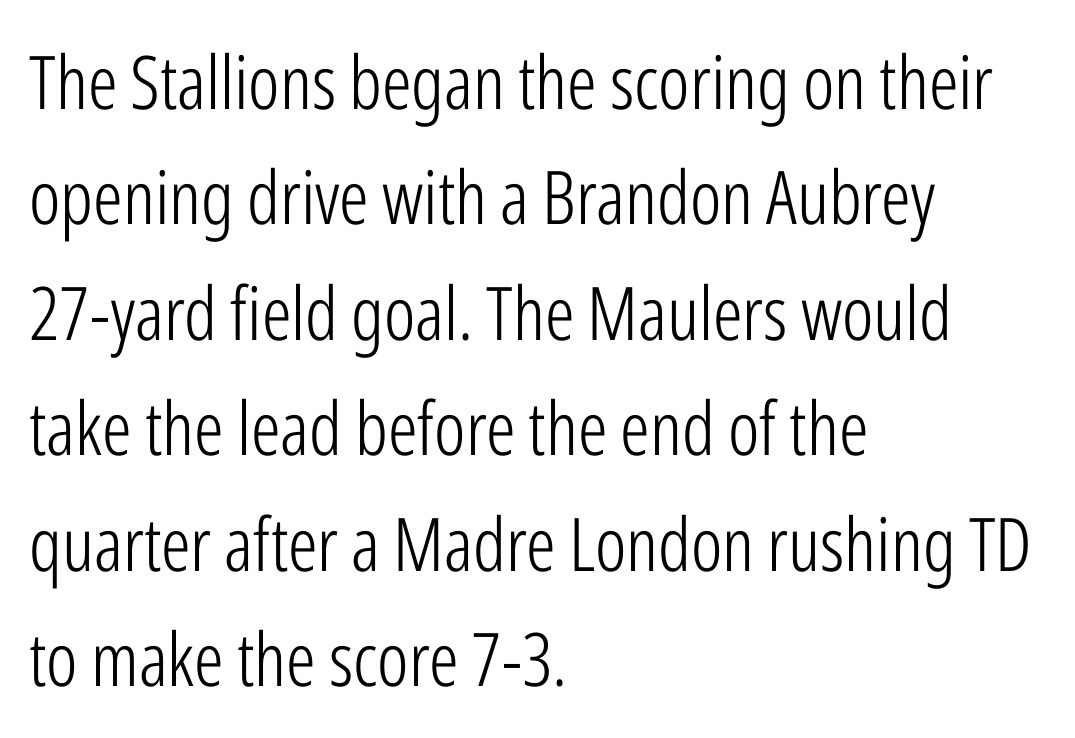
{"serif": "no", "italic": "no", "bold": "no", "weight": "light", "width": "condensed", "stroke_contrast": "low", "x_height": "medium", "monospaced": "no", "underline": "no", "align": "left", "line_spacing": "normal", "line_spacing_ratio": 1.56, "letter_spacing": "normal", "letter_spacing_em": 0.0, "glyph_px": 74}
